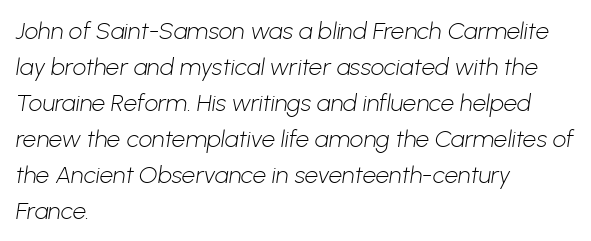
The image shows 24 px text type; set left-aligned, normal line spacing (1.5x), normal letter spacing, not underlined.
